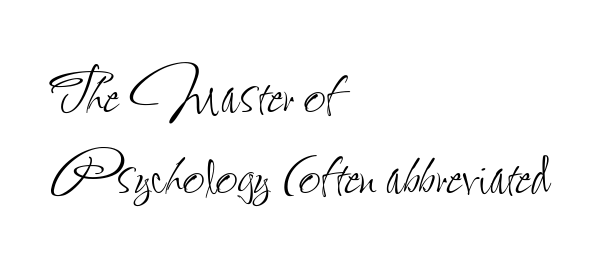
Horizontal alignment here is leftward, the default for most running prose. The characters are drawn with everyday or finer stroke widths. The type is set solid horizontally, with unmodified tracking. Only glyphs here, with clear space below each row. A typesetter would call this proportional, since set widths differ per character.
